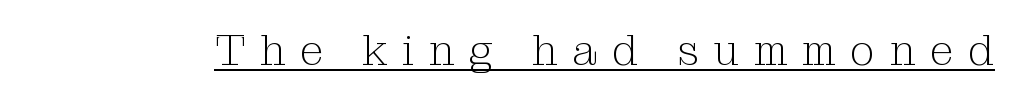
{"serif": "yes", "italic": "no", "bold": "no", "weight": "light", "width": "normal", "stroke_contrast": "medium", "x_height": "medium", "monospaced": "no", "underline": "yes", "letter_spacing": "wide", "letter_spacing_em": 0.34, "glyph_px": 43}
